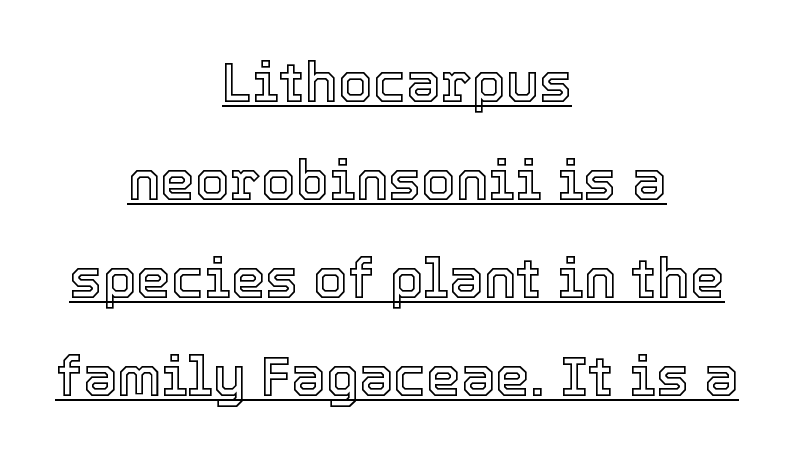
The image shows 55 px text type, upright; set centered, line spacing 1.78x, normal letter spacing, underlined; a medium x-height.
